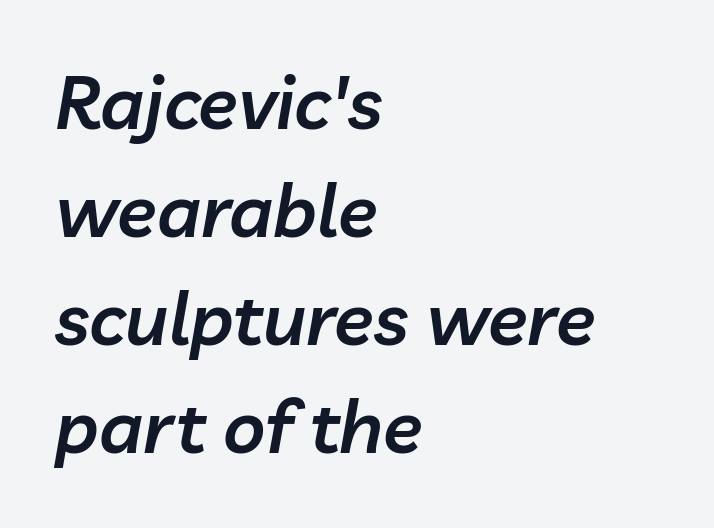
{"italic": "yes", "lean": "right", "slant_degrees": 10, "bold": "semi", "weight": "semibold", "width": "normal", "stroke_contrast": "low", "x_height": "medium", "monospaced": "no", "underline": "no", "align": "left", "line_spacing": "normal", "line_spacing_ratio": 1.48, "letter_spacing": "normal", "letter_spacing_em": 0.0, "glyph_px": 73}
